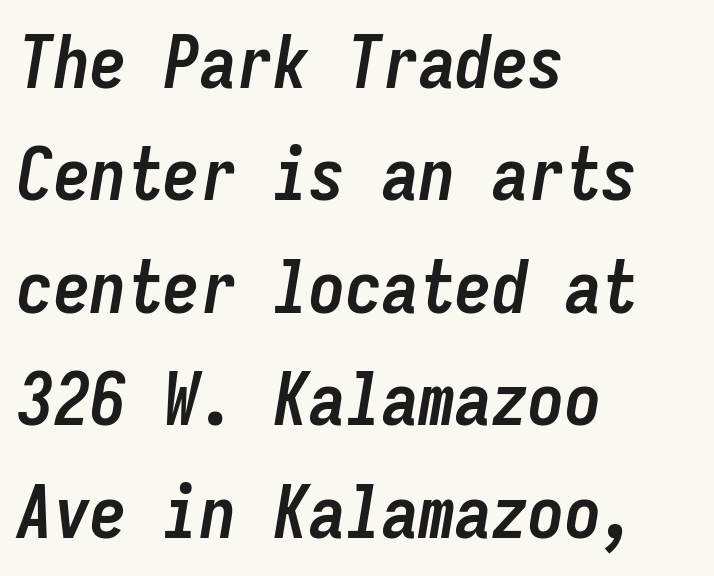
Q: Is the text bold? A: Yes.
Q: Is the text italic (slanted)? A: Yes, it leans right by about 9 degrees.
Q: Is the text underlined? A: No.
Q: How is the paragraph aligned? A: Left-aligned.
Q: Is the spacing between letters normal or unusually wide? A: Normal.
Q: Is the spacing between lines tight, normal or loose? A: Normal.
Q: Width (condensed, normal, or wide)? A: Condensed.
Q: Stroke contrast? A: Low.
Q: x-height? A: Medium.
Q: Monospaced? A: Yes.
